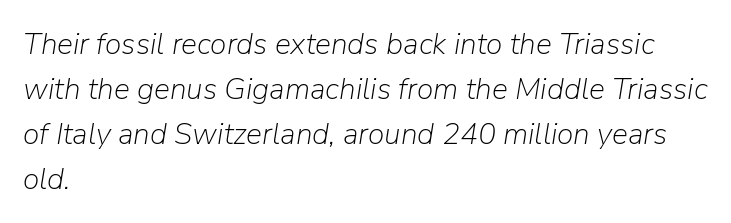
There's an unmistakable incline to the writing here. Regarding leading, the lines here are spaced in the standard way. The compositor pushed each line to the left boundary. No extra tracking has been applied to these lines.
